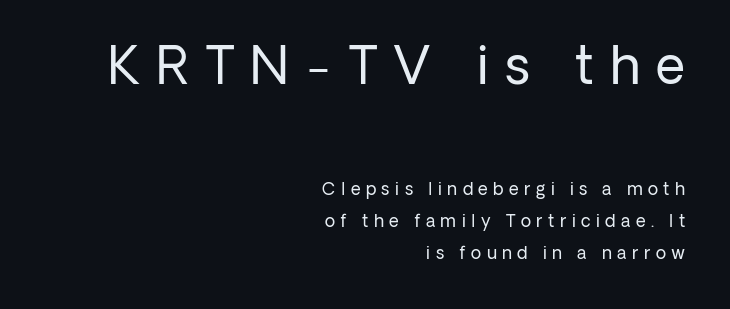
{"serif": "no", "italic": "no", "bold": "no", "weight": "regular", "width": "normal", "stroke_contrast": "low", "x_height": "medium", "monospaced": "no", "underline": "no", "align": "right", "line_spacing_ratio": 1.88, "letter_spacing": "wide", "letter_spacing_em": 0.32, "larger_block": "first", "size_ratio": 3.0, "glyph_px": 51}
